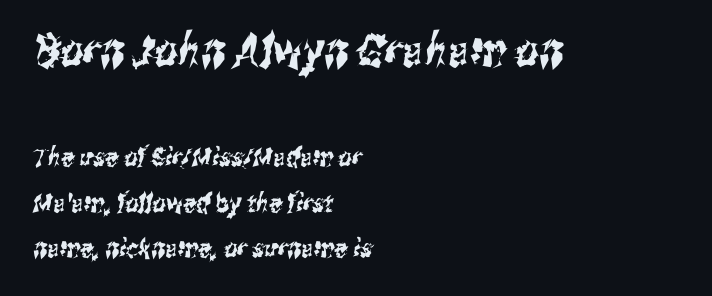
Q: Is the typeface a serif or a sans-serif typeface? A: Sans-serif.
Q: Is the text underlined? A: No.
Q: How is the paragraph aligned? A: Left-aligned.
Q: Is the spacing between letters normal or unusually wide? A: Normal.
Q: Which block of text is set in a larger size, the first (top) or the second (bottom)? A: The first (top) one.
Q: Width (condensed, normal, or wide)? A: Condensed.
Q: Stroke contrast? A: Medium.
Q: x-height? A: Medium.
Q: Monospaced? A: No.
